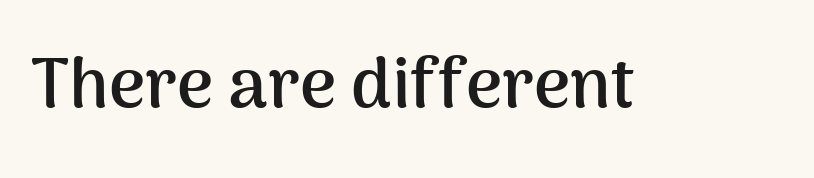
Q: Is the text bold? A: Yes.
Q: Is the text italic (slanted)? A: No, it is upright.
Q: Is the typeface a serif or a sans-serif typeface? A: Sans-serif.
Q: Is the text underlined? A: No.
Q: Is the spacing between letters normal or unusually wide? A: Normal.
Q: Width (condensed, normal, or wide)? A: Normal.
Q: Stroke contrast? A: Medium.
Q: x-height? A: Medium.
Q: Monospaced? A: No.
